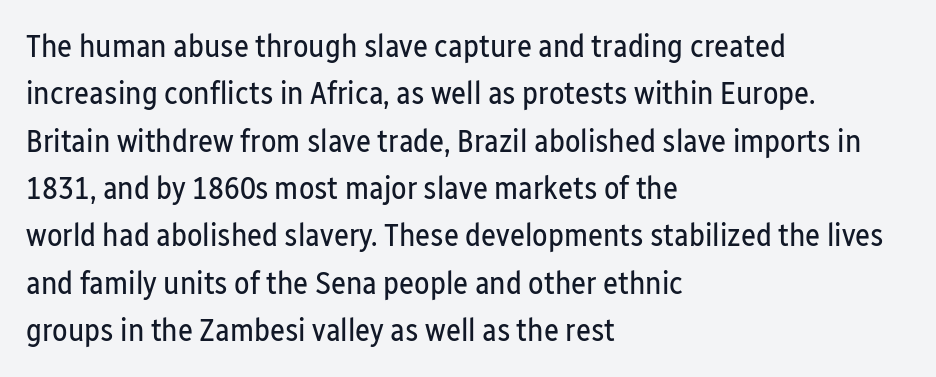
I'd call this a sans setting — the letters go barefoot. Glance below the letters and you will spot only blank space. The block of text has a typical density, with ordinary space between rows. When letters stand straight like this, we call the style roman or upright. Is this a heavy cut? Hardly; it is regular or lighter.
